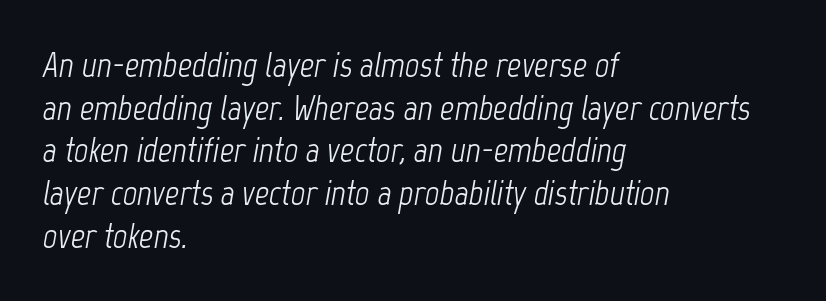
The image shows 35 px light, condensed type, italic (leaning right); set left-aligned, line spacing 1.22x, normal letter spacing, not underlined; low stroke contrast and a medium x-height.
